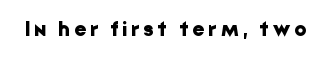
Posture: straight, roman, zero tilt. This is heavy type, rendered in bold. Bare-footed words on every line. The gaps between neighbouring characters are conspicuously large.
